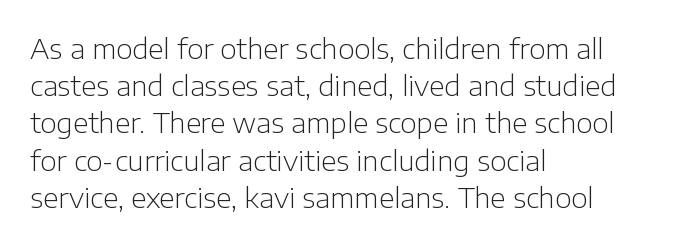
Q: Is the text bold? A: No.
Q: Is the text italic (slanted)? A: No, it is upright.
Q: Is the typeface a serif or a sans-serif typeface? A: Sans-serif.
Q: Is the text underlined? A: No.
Q: How is the paragraph aligned? A: Left-aligned.
Q: Is the spacing between letters normal or unusually wide? A: Normal.
Q: Is the spacing between lines tight, normal or loose? A: Normal.
Q: Width (condensed, normal, or wide)? A: Normal.
Q: Stroke contrast? A: Low.
Q: x-height? A: Medium.
Q: Monospaced? A: No.
